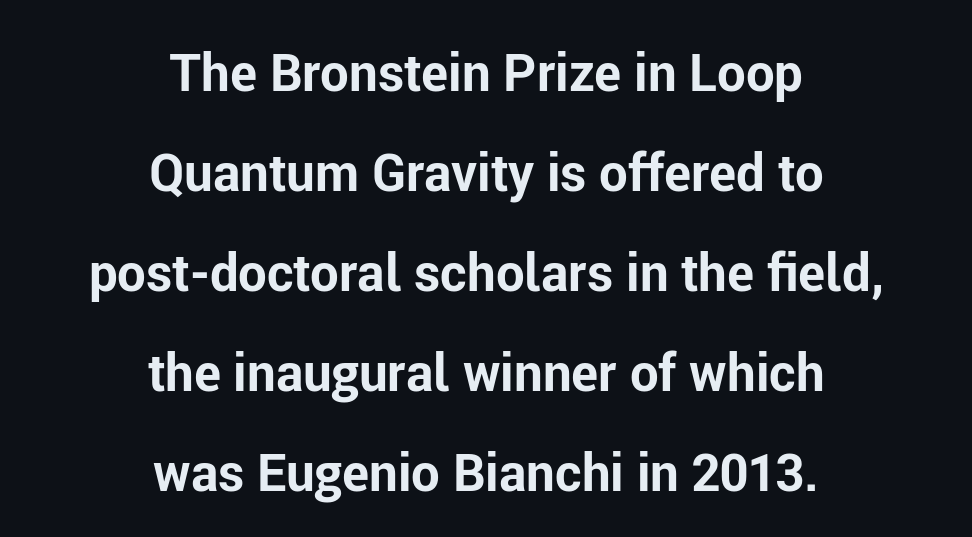
Q: Is the text bold? A: Yes.
Q: Is the text italic (slanted)? A: No, it is upright.
Q: Is the typeface a serif or a sans-serif typeface? A: Sans-serif.
Q: Is the text underlined? A: No.
Q: How is the paragraph aligned? A: Centered.
Q: Is the spacing between letters normal or unusually wide? A: Normal.
Q: Is the spacing between lines tight, normal or loose? A: Loose.
Q: Width (condensed, normal, or wide)? A: Normal.
Q: Stroke contrast? A: Low.
Q: x-height? A: Medium.
Q: Monospaced? A: No.
